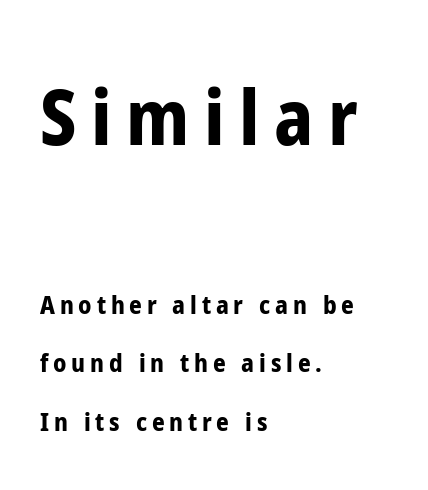
The lines are quadded left. Do the characters align in a grid? No, the font is proportional. These lines stand farther apart than default settings would place them. Which of the two is more prominent by size? The first, at the top. Check where the strokes stop: nothing finishes them off — pure sans.
